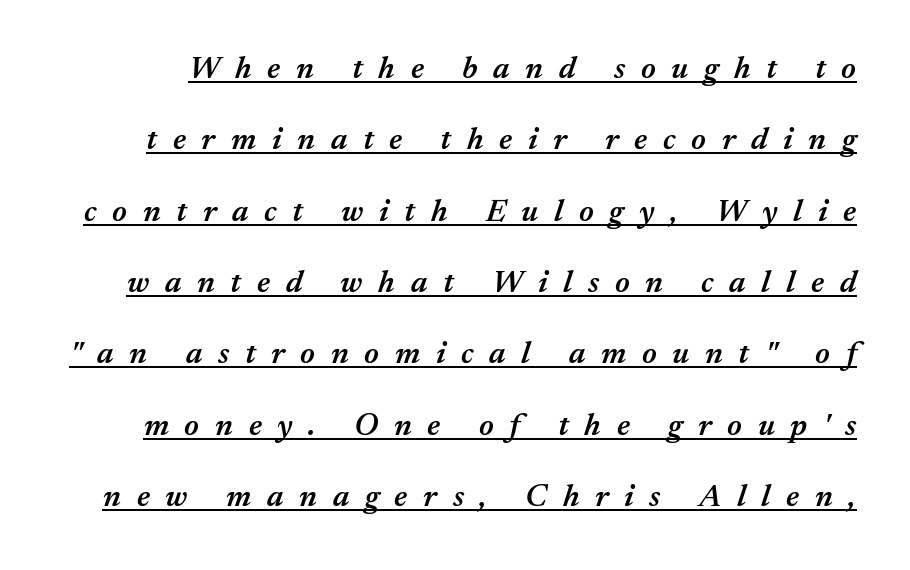
The image shows 32 px semibold type, italic (leaning right); set loose line spacing (2.23x), unusually wide letter spacing (+0.49 em), underlined; medium stroke contrast and a medium x-height.
